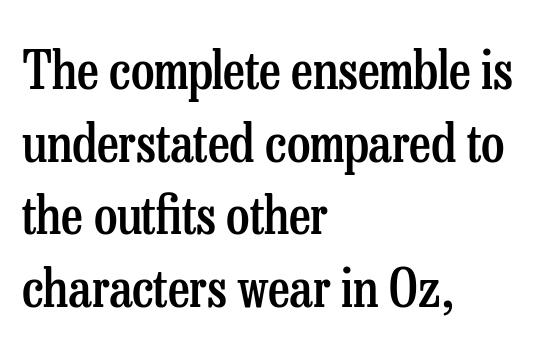
Leftover space on each line is placed entirely after the last word. Regarding leading, the lines here are spaced in the standard way. In terms of letterform style, serifs are clearly present. Is there any slant? The stems are plumb. Note the varied advance widths — an 'i' is clearly narrower than an 'm'. Typesetter's note: demi weight, one step under bold.
